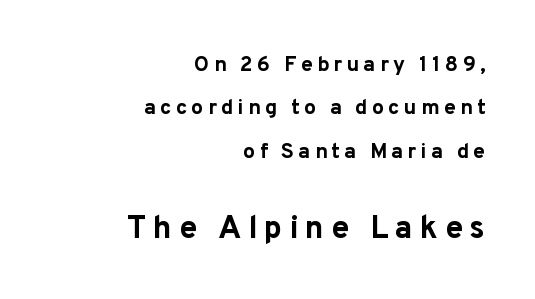
Designer's note — italics off, roman on. One glance says open: line gaps are wider than usual. No word sits above an underline. These words are printed bold, with thick strokes throughout. What kind of face is this? One without serifs — a sans.
